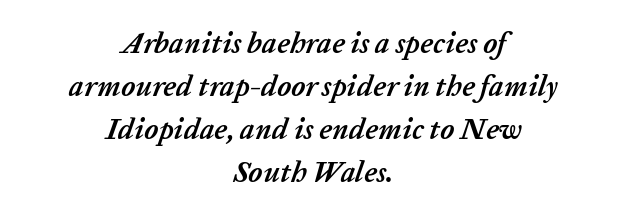
Q: Is the text bold? A: Yes.
Q: Is the text italic (slanted)? A: Yes, it leans right by about 20 degrees.
Q: Is the text underlined? A: No.
Q: How is the paragraph aligned? A: Centered.
Q: Is the spacing between letters normal or unusually wide? A: Normal.
Q: Is the spacing between lines tight, normal or loose? A: Normal.
Q: Width (condensed, normal, or wide)? A: Normal.
Q: Stroke contrast? A: Low.
Q: x-height? A: Medium.
Q: Monospaced? A: No.
